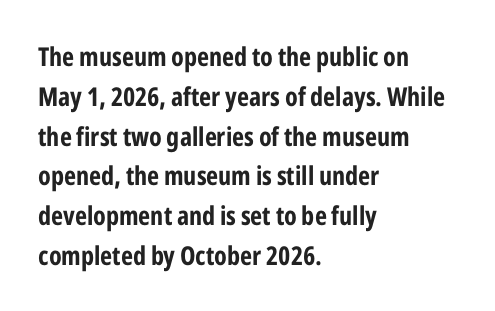
{"italic": "no", "bold": "yes", "underline": "no", "align": "left", "line_spacing": "normal", "line_spacing_ratio": 1.53, "letter_spacing": "normal", "letter_spacing_em": 0.0, "glyph_px": 26}
